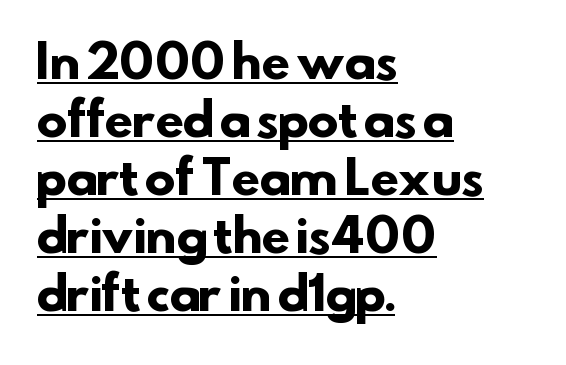
Q: Is the text bold? A: Yes.
Q: Is the typeface a serif or a sans-serif typeface? A: Sans-serif.
Q: Is the text underlined? A: Yes.
Q: How is the paragraph aligned? A: Left-aligned.
Q: Is the spacing between letters normal or unusually wide? A: Normal.
Q: Is the spacing between lines tight, normal or loose? A: Normal.
Q: Width (condensed, normal, or wide)? A: Normal.
Q: Stroke contrast? A: Low.
Q: x-height? A: Small.
Q: Monospaced? A: No.
